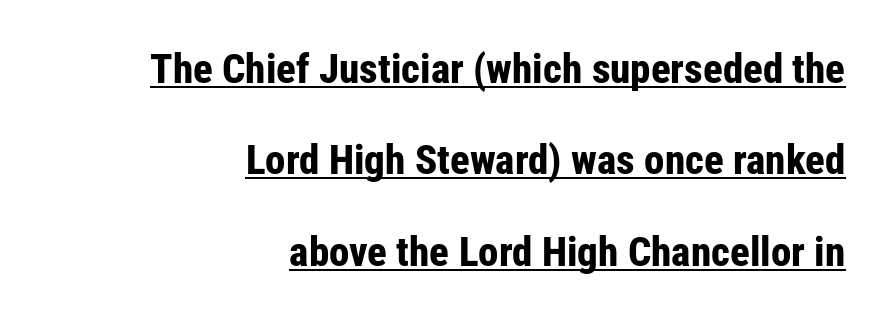
A flush-right, rag-left setting is used for this passage. You can tell it's not italic because the verticals are truly vertical. Underlined type. Here the glyphs are tracked normally, forming tight word shapes. The typeface chosen for these lines omits serifs. Chunky letters — that's bold for sure.
